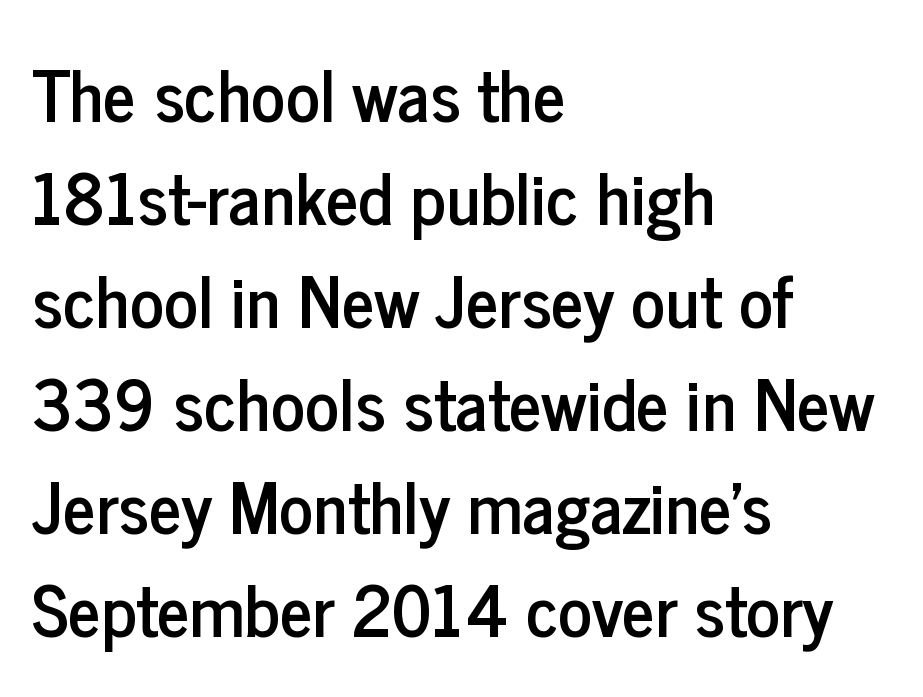
Quick note: underline off. Think of a printed novel: that variable character pitch is what you see here. Vertically, the passage feels balanced, rows spaced as you'd expect. Posture: straight, roman, zero tilt.
